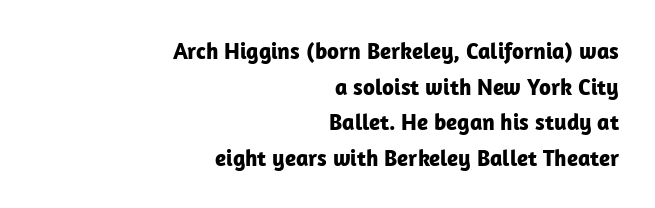
These lines were composed using upright roman letters. Heft: maximum for text — a bold. One-word summary of the alignment: right. Any mark beneath the type? The region is blank.
